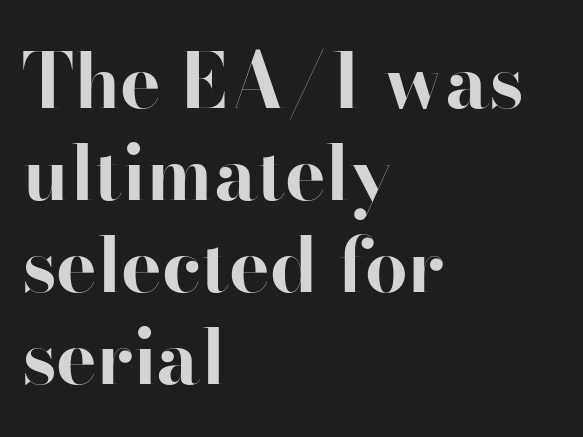
Characters remain perfectly vertical along every line. Looks like regular typesetting: each glyph gets only the width it needs. Serif or sans? Serif — the stroke terminals have little feet. Compared with an ordinary text face, these strokes are far heavier — a full bold. Students, note that the glyphs here touch the page at normal intervals.
